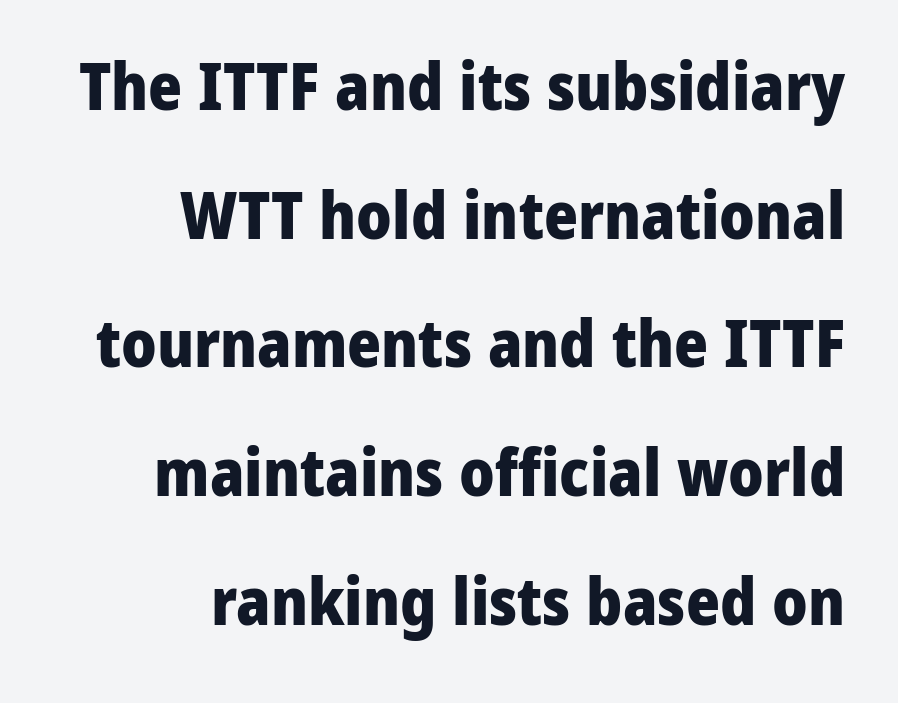
{"serif": "no", "italic": "no", "bold": "yes", "weight": "heavy", "width": "normal", "stroke_contrast": "low", "x_height": "medium", "monospaced": "no", "underline": "no", "align": "right", "line_spacing": "loose", "line_spacing_ratio": 1.98, "letter_spacing": "normal", "letter_spacing_em": 0.0, "glyph_px": 65}
